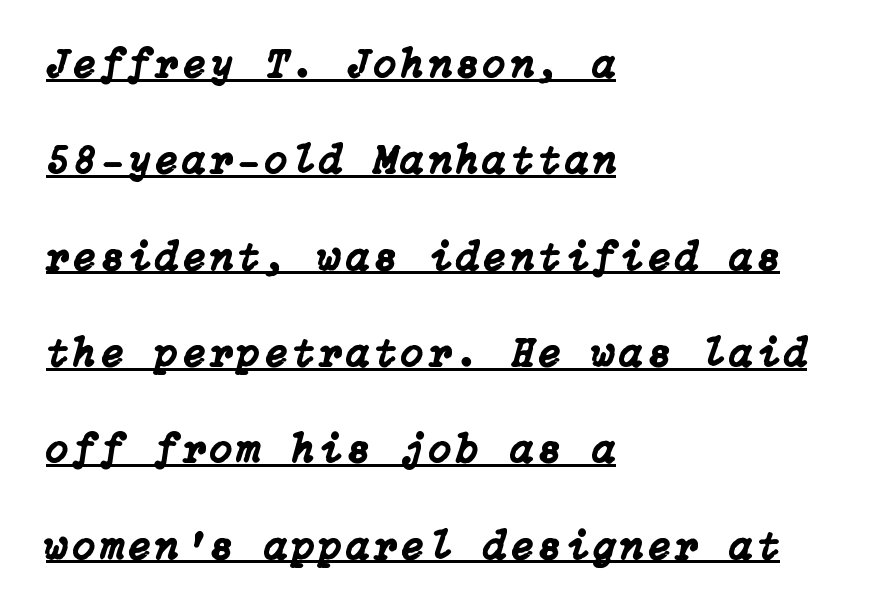
Q: Is the text italic (slanted)? A: Yes, it leans right by about 15 degrees.
Q: Is the text underlined? A: Yes.
Q: How is the paragraph aligned? A: Left-aligned.
Q: Is the spacing between lines tight, normal or loose? A: Loose.
Q: Width (condensed, normal, or wide)? A: Normal.
Q: Stroke contrast? A: Low.
Q: x-height? A: Medium.
